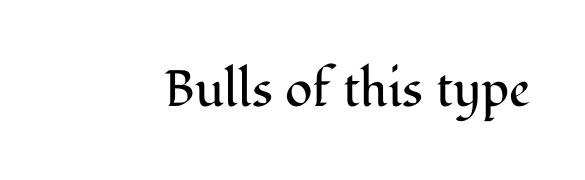
The image shows 51 px regular-weight serif type, upright; set normal letter spacing, not underlined; medium stroke contrast and a medium x-height.
